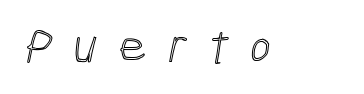
{"width": "condensed", "x_height": "medium", "monospaced": "no", "underline": "no", "letter_spacing": "wide", "letter_spacing_em": 0.42, "glyph_px": 50}
